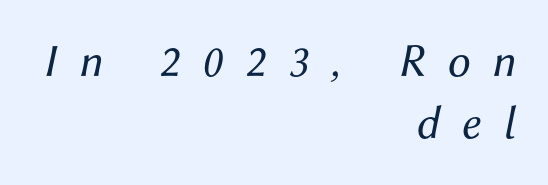
The image shows 46 px regular-weight type, italic (leaning right); set right-aligned, normal line spacing (1.35x), unusually wide letter spacing (+0.49 em), not underlined; medium stroke contrast and a medium x-height.
